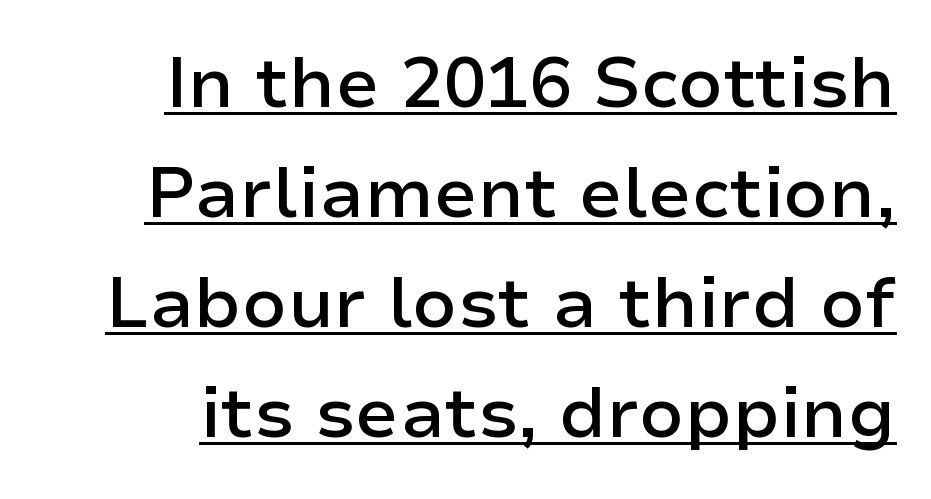
The image shows 71 px semibold sans-serif type, upright; set right-aligned, normal line spacing (1.55x), normal letter spacing, underlined; low stroke contrast and a medium x-height.
